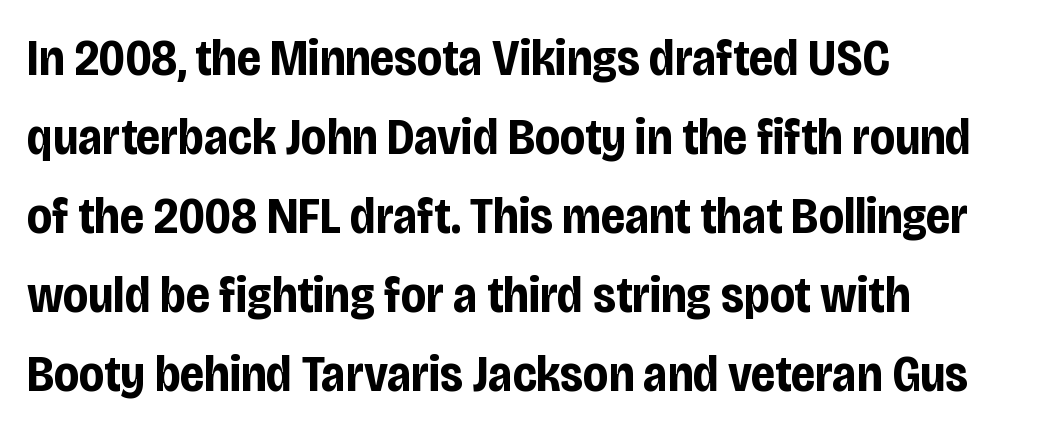
{"serif": "no", "italic": "no", "bold": "yes", "weight": "bold", "width": "condensed", "stroke_contrast": "low", "x_height": "large", "monospaced": "no", "underline": "no", "align": "left", "line_spacing": "normal", "line_spacing_ratio": 1.55, "letter_spacing": "normal", "letter_spacing_em": 0.0, "glyph_px": 51}
